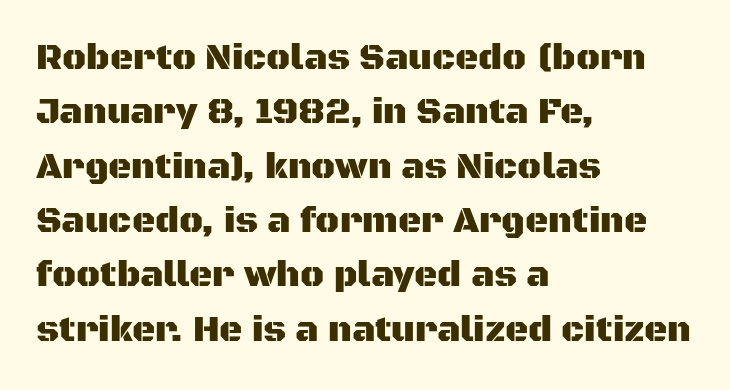
Any mark beneath the type? The region is blank. The lettering stays uniformly vertical, giving the passage a roman look. This is sans-serif lettering, the kind often seen on screens and signage. The passage is arranged the way most books set body copy — flush left. The passage shown has conventional tracking throughout.
